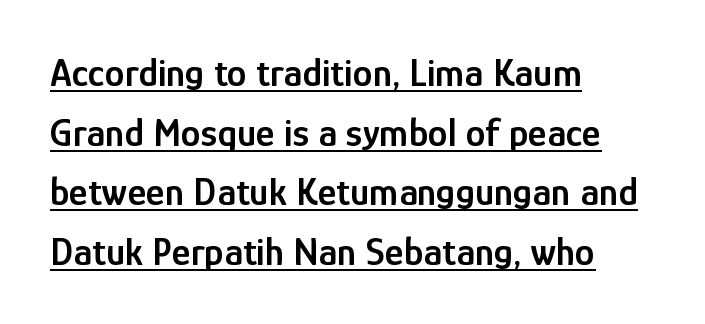
Q: Is the text bold? A: Semi-bold.
Q: Is the text italic (slanted)? A: No, it is upright.
Q: Is the typeface a serif or a sans-serif typeface? A: Sans-serif.
Q: Is the text underlined? A: Yes.
Q: How is the paragraph aligned? A: Left-aligned.
Q: Is the spacing between letters normal or unusually wide? A: Normal.
Q: Is the spacing between lines tight, normal or loose? A: Normal.
Q: Width (condensed, normal, or wide)? A: Condensed.
Q: Stroke contrast? A: Low.
Q: x-height? A: Medium.
Q: Monospaced? A: No.
